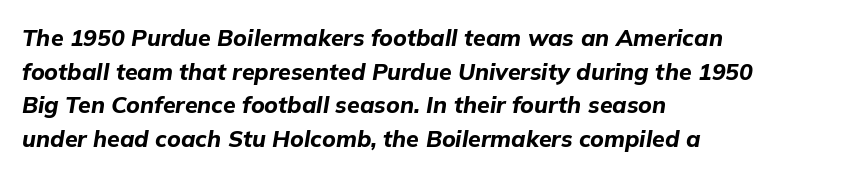
The image shows 23 px bold type, italic (leaning right); set left-aligned, normal line spacing (1.46x), normal letter spacing, not underlined.
